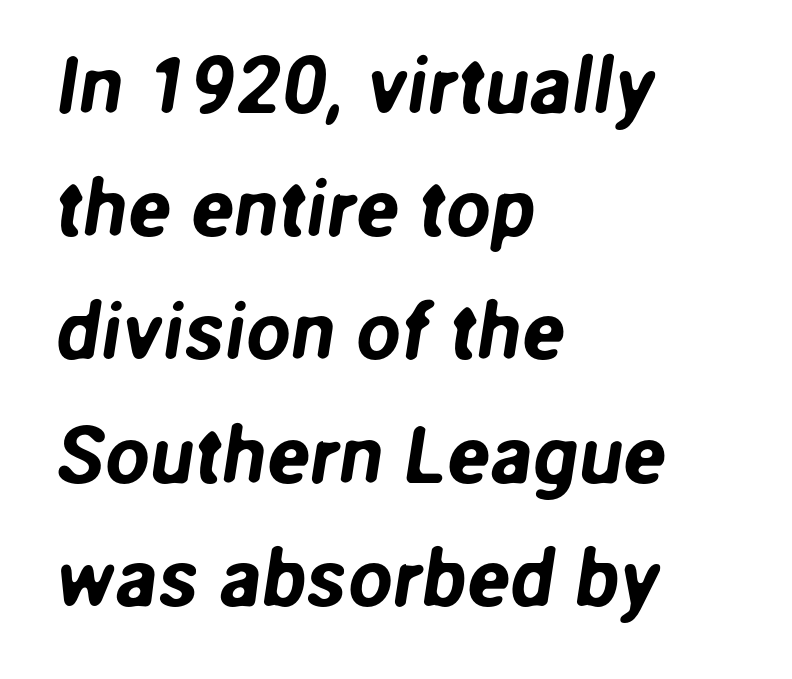
The paragraph shown leans on its left margin. The space directly below the letters is spotless. A sans-serif font was chosen for this passage. Do the characters align in a grid? No, the font is proportional.
